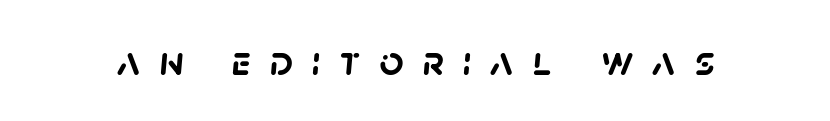
The specimen omits any rule beneath the text block's lines. The tracking jumps out immediately: characters are airy and widely separated. Typographic density is high because the face is bold. Each letter keeps its own natural width here, so spacing adapts to shape.
